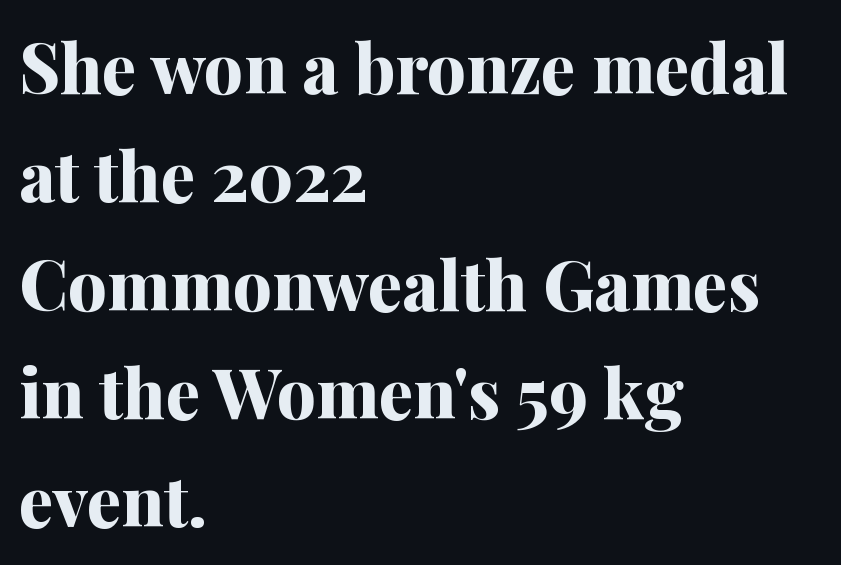
Q: Is the text bold? A: Yes.
Q: Is the text italic (slanted)? A: No, it is upright.
Q: Is the typeface a serif or a sans-serif typeface? A: Serif.
Q: Is the text underlined? A: No.
Q: How is the paragraph aligned? A: Left-aligned.
Q: Is the spacing between letters normal or unusually wide? A: Normal.
Q: Is the spacing between lines tight, normal or loose? A: Normal.
Q: Width (condensed, normal, or wide)? A: Normal.
Q: Stroke contrast? A: Medium.
Q: x-height? A: Medium.
Q: Monospaced? A: No.
